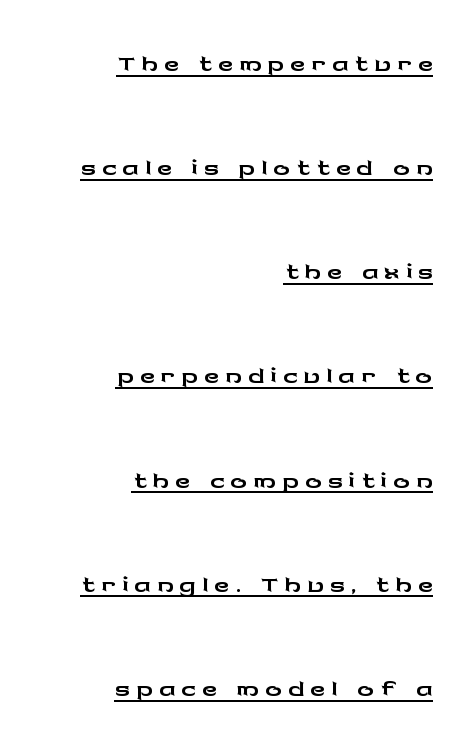
{"serif": "no", "italic": "no", "width": "wide", "stroke_contrast": "low", "x_height": "medium", "monospaced": "no", "underline": "yes", "align": "right", "line_spacing": "loose", "line_spacing_ratio": 2.48, "glyph_px": 42}
